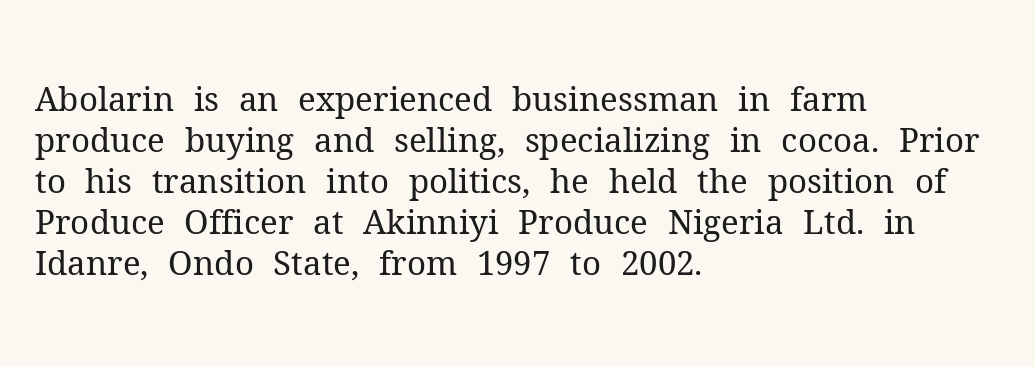
Q: Is the text bold? A: No.
Q: Is the text italic (slanted)? A: No, it is upright.
Q: Is the typeface a serif or a sans-serif typeface? A: Serif.
Q: Is the text underlined? A: No.
Q: How is the paragraph aligned? A: Left-aligned.
Q: Is the spacing between letters normal or unusually wide? A: Normal.
Q: Width (condensed, normal, or wide)? A: Normal.
Q: Stroke contrast? A: Medium.
Q: x-height? A: Medium.
Q: Monospaced? A: No.
